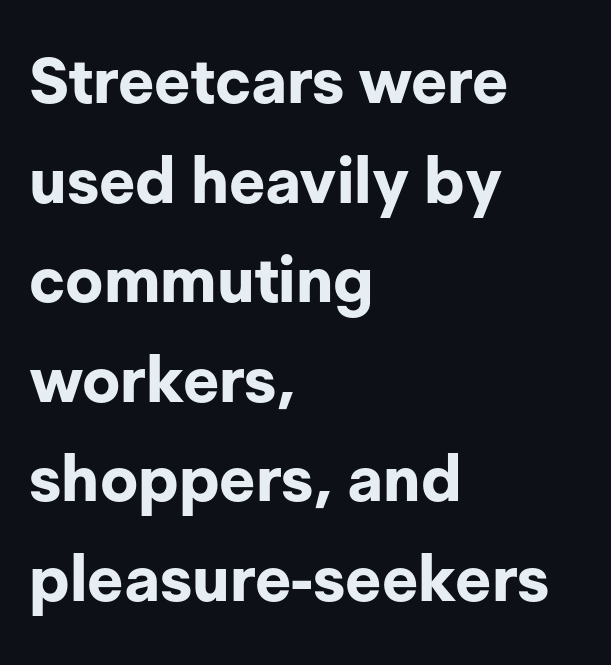
Designer's note — italics off, roman on. I'd describe the lettering as bold — thick and assertive. Typographically, this falls in the sans-serif category. The paragraph shown leans on its left margin. Baseline-to-baseline distance is the conventional proportion of letter height. Each letter keeps its own natural width here, so spacing adapts to shape.
